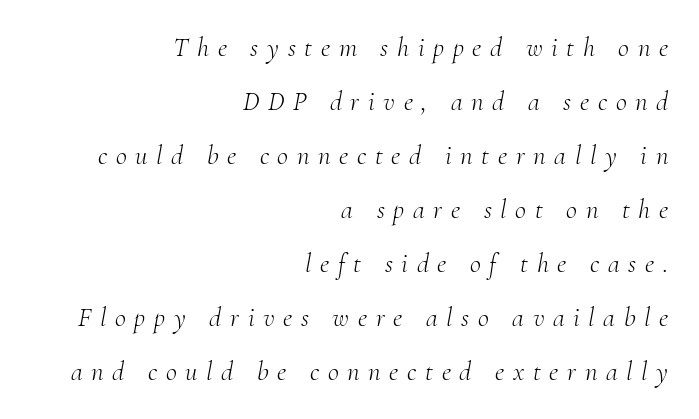
Q: Is the text bold? A: No.
Q: Is the text italic (slanted)? A: Yes, it leans right by about 10 degrees.
Q: Is the text underlined? A: No.
Q: How is the paragraph aligned? A: Right-aligned.
Q: Is the spacing between letters normal or unusually wide? A: Unusually wide.
Q: Is the spacing between lines tight, normal or loose? A: Loose.
